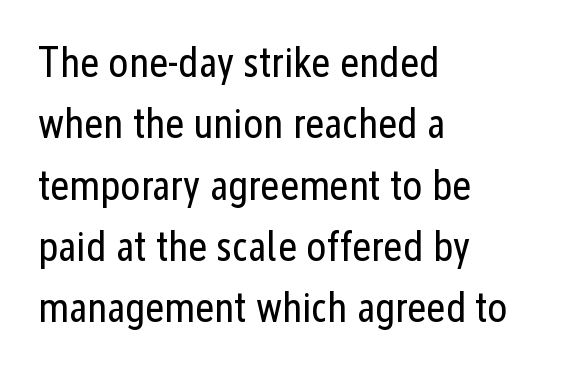
The horizontal fit of the characters is conventional and even. Is there any slant? The stems are plumb. Weight: in the light-to-regular range. Serif or sans? Sans — the stroke terminals are bare.
